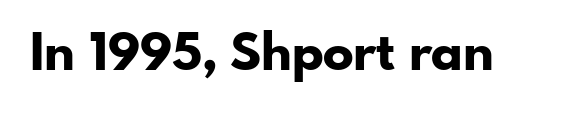
The image shows 51 px bold sans-serif type, upright; set normal letter spacing, not underlined; low stroke contrast and a small x-height.
